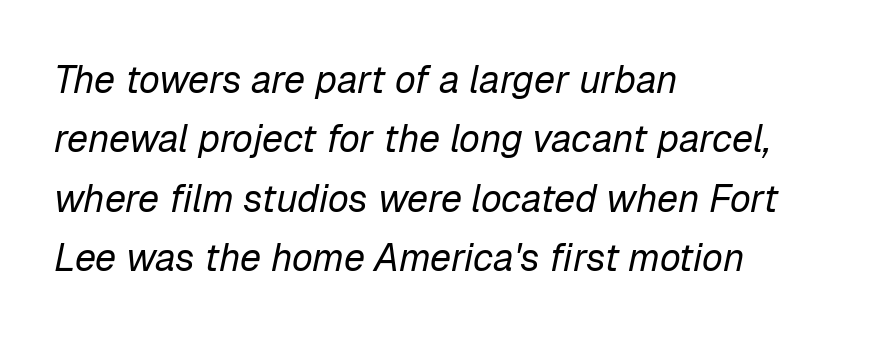
{"italic": "yes", "lean": "right", "slant_degrees": 12, "bold": "no", "weight": "regular", "width": "normal", "stroke_contrast": "low", "x_height": "medium", "monospaced": "no", "underline": "no", "align": "left", "line_spacing": "normal", "line_spacing_ratio": 1.56, "letter_spacing": "normal", "letter_spacing_em": 0.0, "glyph_px": 38}
